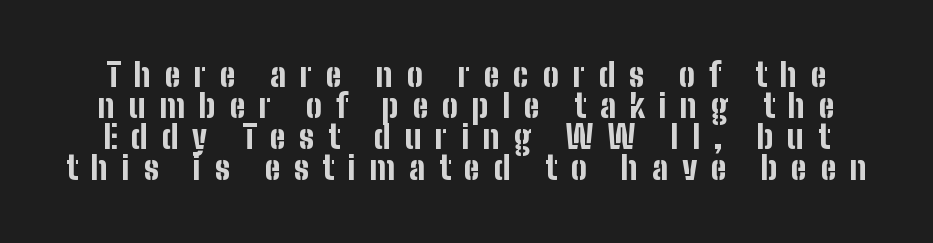
You can tell it's not italic because the verticals are truly vertical. There is plenty of visible air inserted between adjacent glyphs. Rows of type sit shoulder to shoulder in the vertical direction. The letters carry no serifs — their stems end cleanly without finishing strokes. Notice how thick the strokes are: this is what a full bold looks like.
